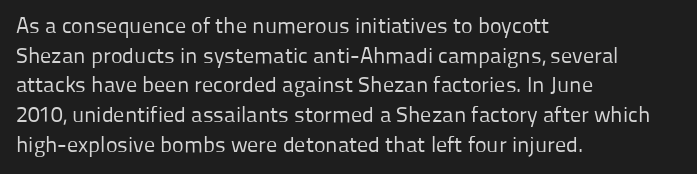
Unmarked baselines from the first word to the last. The designer left line spacing at the default. The rendering anchors every line to the left-hand side. The gaps between neighbouring characters are ordinary and unremarkable. The type sits square on the baseline with zero lean.
